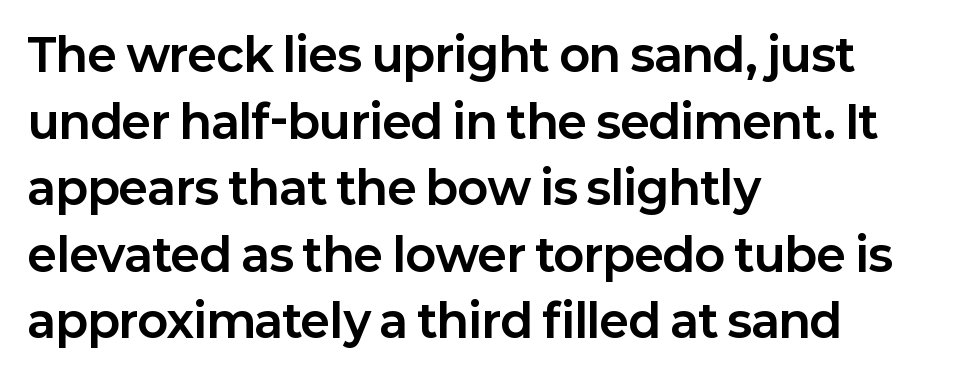
{"serif": "no", "italic": "no", "bold": "yes", "weight": "bold", "width": "normal", "stroke_contrast": "low", "x_height": "medium", "monospaced": "no", "underline": "no", "align": "left", "line_spacing": "normal", "line_spacing_ratio": 1.48, "letter_spacing": "normal", "letter_spacing_em": 0.0, "glyph_px": 45}
